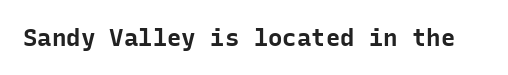
What stands out about the letter spacing? Nothing — it is the standard amount. Upright lettering throughout. Bold? Absolutely — the strokes are thick and heavy. The glyphs are unaccompanied by any horizontal stroke below them.
